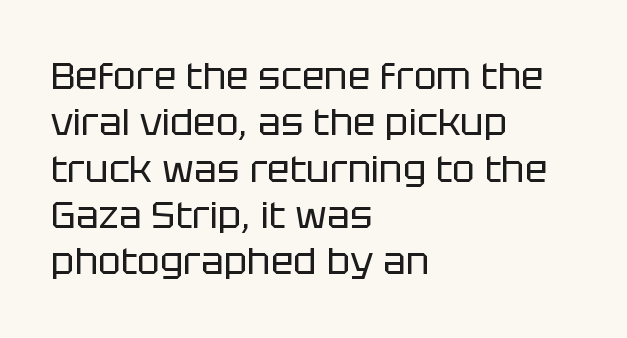
{"serif": "no", "italic": "no", "bold": "no", "weight": "regular", "width": "normal", "stroke_contrast": "low", "x_height": "large", "monospaced": "no", "underline": "no", "align": "left", "line_spacing_ratio": 1.22, "letter_spacing": "normal", "letter_spacing_em": 0.0, "glyph_px": 38}
